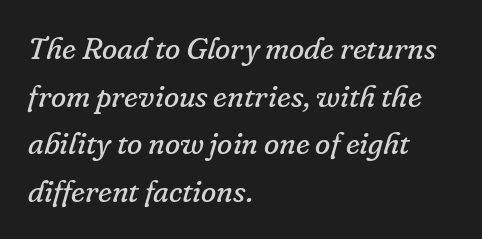
Q: Is the text bold? A: No.
Q: Is the text italic (slanted)? A: Yes, it leans right by about 16 degrees.
Q: Is the typeface a serif or a sans-serif typeface? A: Serif.
Q: Is the text underlined? A: No.
Q: How is the paragraph aligned? A: Left-aligned.
Q: Is the spacing between letters normal or unusually wide? A: Normal.
Q: Is the spacing between lines tight, normal or loose? A: Normal.
Q: Width (condensed, normal, or wide)? A: Normal.
Q: Stroke contrast? A: Low.
Q: x-height? A: Small.
Q: Monospaced? A: No.
